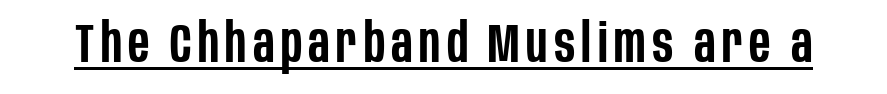
{"serif": "no", "italic": "no", "bold": "semi", "weight": "semibold", "width": "condensed", "stroke_contrast": "low", "x_height": "large", "monospaced": "no", "underline": "yes", "glyph_px": 54}
